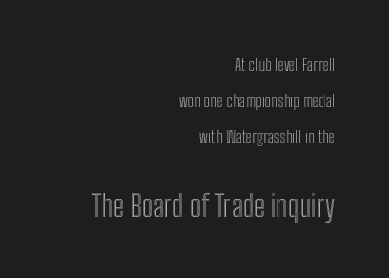
{"italic": "no", "width": "condensed", "x_height": "medium", "monospaced": "no", "underline": "no", "align": "right", "line_spacing": "loose", "line_spacing_ratio": 2.13, "letter_spacing": "normal", "letter_spacing_em": 0.0, "larger_block": "second", "size_ratio": 1.76, "glyph_px": 30}
